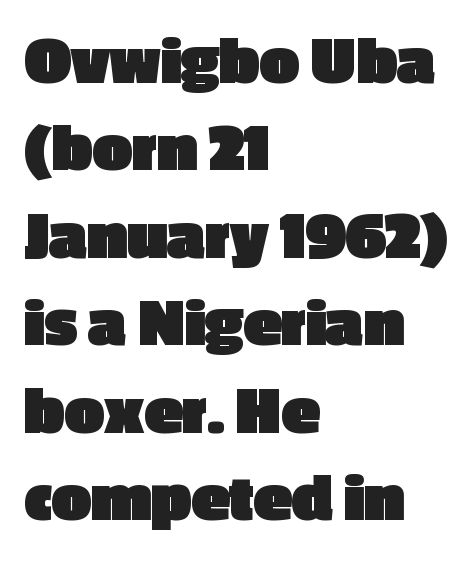
{"serif": "no", "italic": "no", "bold": "yes", "weight": "heavy", "width": "normal", "x_height": "medium", "monospaced": "no", "underline": "no", "align": "left", "line_spacing": "normal", "line_spacing_ratio": 1.25, "letter_spacing": "normal", "letter_spacing_em": 0.0, "glyph_px": 70}
